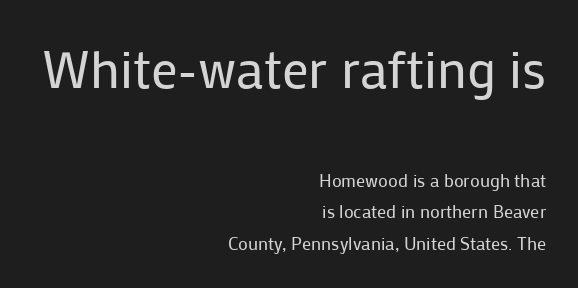
{"serif": "no", "italic": "no", "bold": "no", "weight": "regular", "width": "normal", "stroke_contrast": "low", "x_height": "medium", "monospaced": "no", "underline": "no", "align": "right", "line_spacing_ratio": 1.76, "letter_spacing": "normal", "letter_spacing_em": 0.0, "larger_block": "first", "size_ratio": 2.94, "glyph_px": 53}
